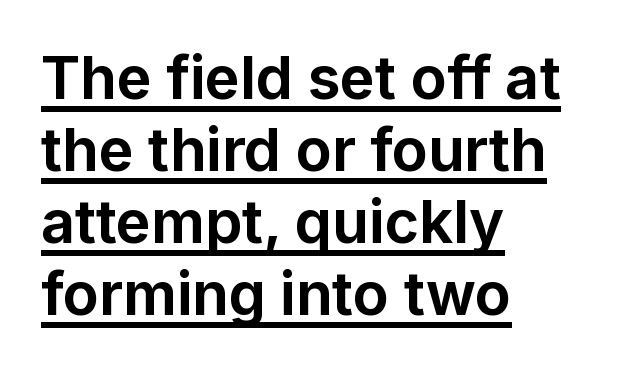
The image shows 59 px bold sans-serif type, upright; set left-aligned, line spacing 1.22x, normal letter spacing, underlined; low stroke contrast and a medium x-height.
